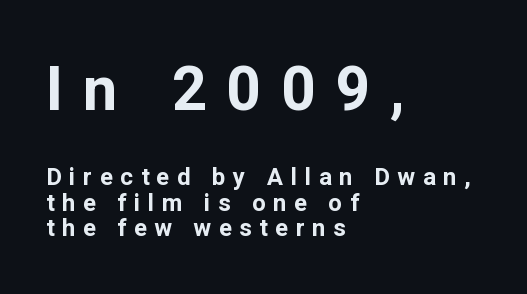
The image shows 61 px bold sans-serif type, upright; set left-aligned, tight line spacing (1.06x), unusually wide letter spacing (+0.32 em), not underlined; the first (top) block is 2.54x larger; low stroke contrast and a medium x-height.
